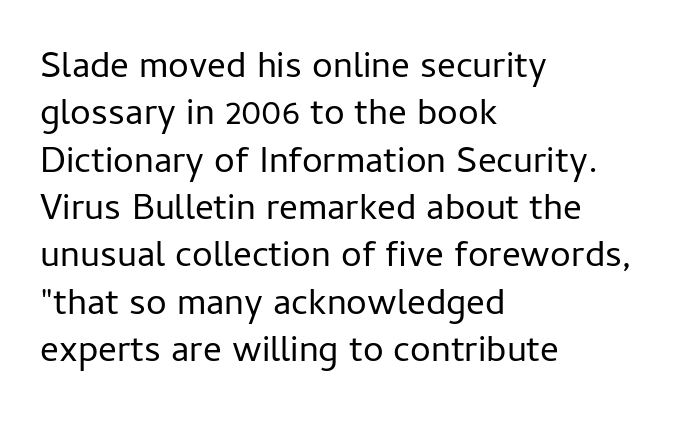
Q: Is the text bold? A: No.
Q: Is the text italic (slanted)? A: No, it is upright.
Q: Is the typeface a serif or a sans-serif typeface? A: Sans-serif.
Q: Is the text underlined? A: No.
Q: How is the paragraph aligned? A: Left-aligned.
Q: Is the spacing between letters normal or unusually wide? A: Normal.
Q: Is the spacing between lines tight, normal or loose? A: Normal.
Q: Width (condensed, normal, or wide)? A: Normal.
Q: Stroke contrast? A: Low.
Q: x-height? A: Medium.
Q: Monospaced? A: No.
